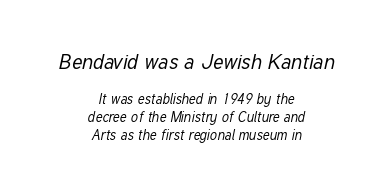
Q: Is the text bold? A: No.
Q: Is the text italic (slanted)? A: Yes, it leans right by about 12 degrees.
Q: Is the text underlined? A: No.
Q: How is the paragraph aligned? A: Centered.
Q: Is the spacing between letters normal or unusually wide? A: Normal.
Q: Is the spacing between lines tight, normal or loose? A: Normal.
Q: Which block of text is set in a larger size, the first (top) or the second (bottom)? A: The first (top) one.
